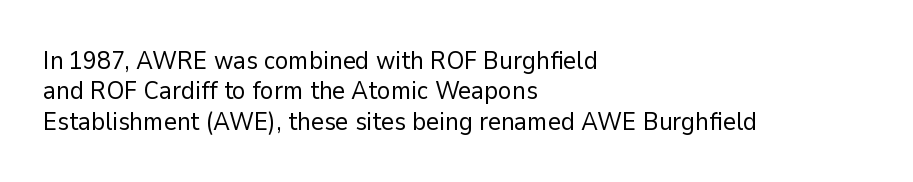
Nope, not italic — everything's standing straight. Only glyphs here, with clear space below each row. Leftover space on each line is placed entirely after the last word. The gaps between neighbouring characters are ordinary and unremarkable. A light-to-regular cut is what we see here.
